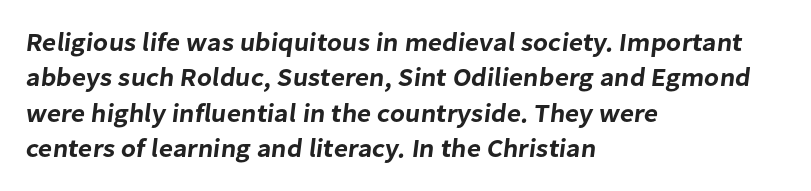
A clean baseline with only descenders dipping below it. These lines are set flush left with a ragged right edge. The rendering uses a moderate line-height, typical for paragraphs. The line texture is even and compact thanks to regular tracking.
